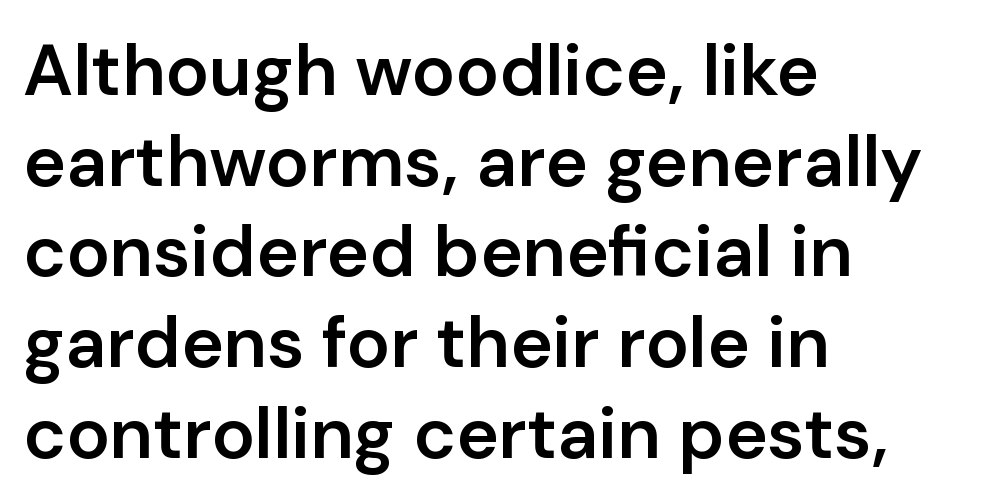
Default kerning and tracking; the words read as compact shapes. Character widths vary here, with narrow letters taking less room than wide ones. What kind of face is this? One without serifs — a sans. No italicization has been applied; the sample stays upright. The string is rendered with underlining switched off. Horizontally, the lines are justified to the leading edge only.
